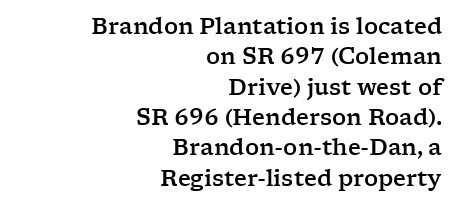
{"italic": "no", "underline": "no", "align": "right", "line_spacing": "normal", "line_spacing_ratio": 1.38, "letter_spacing": "normal", "letter_spacing_em": 0.0, "glyph_px": 22}
